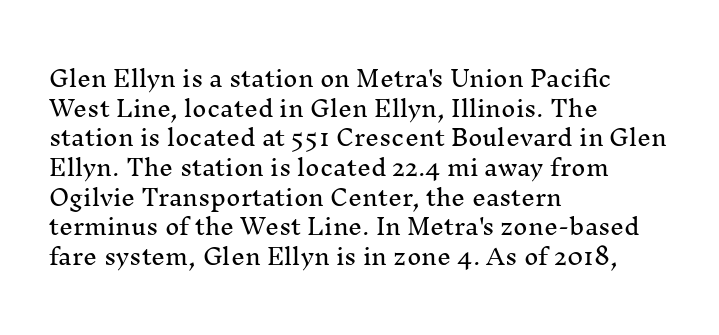
The image shows 22 px text type, upright; set left-aligned, normal line spacing (1.35x), normal letter spacing, not underlined.
